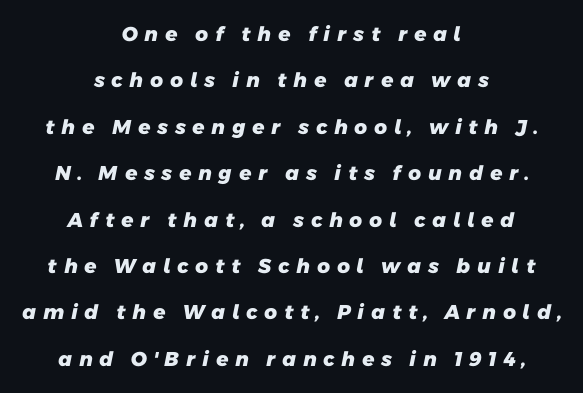
Plain, unruled lines of type. These lines carry a lot of weight — the face is fully bold. Both edges are ragged and mirror each other, which tells us the setting is centered. Inter-character spacing is expanded well beyond the font's built-in metrics.
